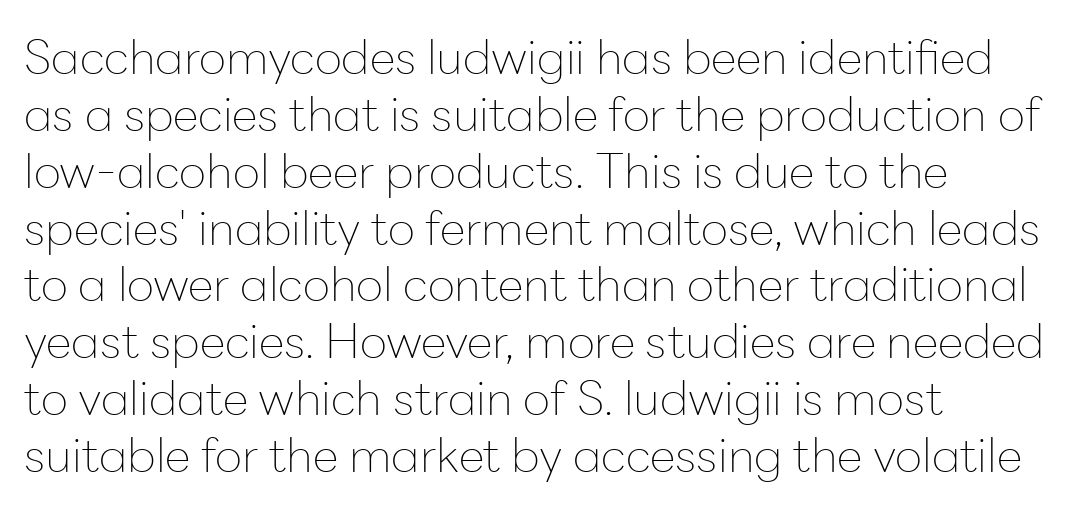
{"serif": "no", "italic": "no", "bold": "no", "weight": "thin", "width": "normal", "stroke_contrast": "low", "x_height": "medium", "monospaced": "no", "underline": "no", "align": "left", "line_spacing_ratio": 1.21, "letter_spacing": "normal", "letter_spacing_em": 0.0, "glyph_px": 47}
